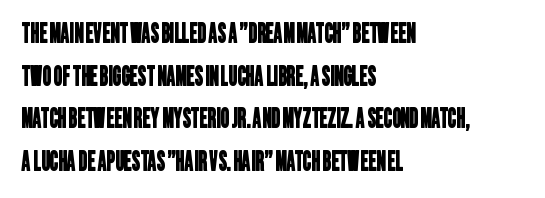
The image shows 27 px text type; set left-aligned, normal line spacing (1.58x), normal letter spacing, not underlined.
